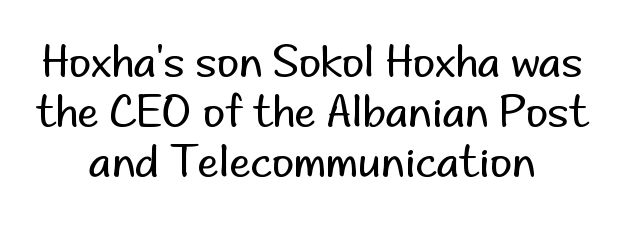
Short note: letters normally spaced. The face looks like a standard text weight, possibly lighter. These lines are rendered in a variable-pitch font. Rendered with straight, roman letterforms. This sample uses a sans-serif face. The space beneath each line is pristine and unruled.
